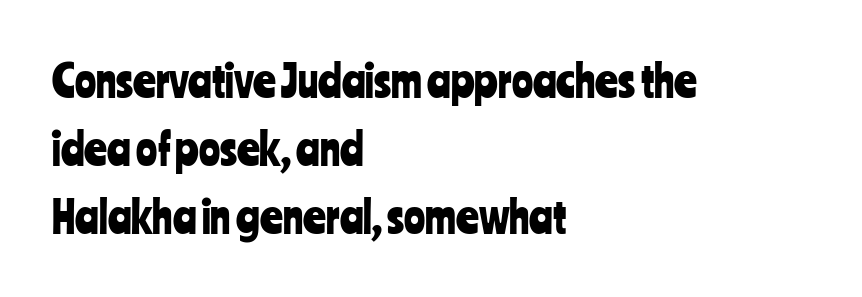
{"serif": "no", "italic": "no", "width": "condensed", "stroke_contrast": "low", "x_height": "medium", "monospaced": "no", "underline": "no", "align": "left", "line_spacing": "normal", "line_spacing_ratio": 1.55, "letter_spacing": "normal", "letter_spacing_em": 0.0, "glyph_px": 44}
